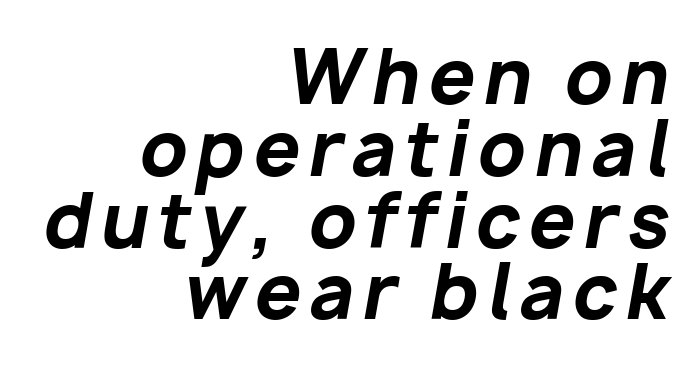
Q: Is the text bold? A: Yes.
Q: Is the text italic (slanted)? A: Yes, it leans right by about 10 degrees.
Q: Is the text underlined? A: No.
Q: How is the paragraph aligned? A: Right-aligned.
Q: Is the spacing between lines tight, normal or loose? A: Tight.
Q: Width (condensed, normal, or wide)? A: Normal.
Q: Stroke contrast? A: Low.
Q: x-height? A: Medium.
Q: Monospaced? A: No.
